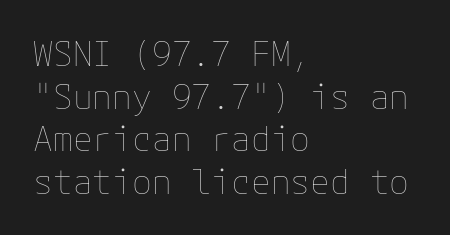
The image shows 33 px thin type, upright; set left-aligned, normal line spacing (1.29x), normal letter spacing, not underlined; low stroke contrast and a medium x-height.
